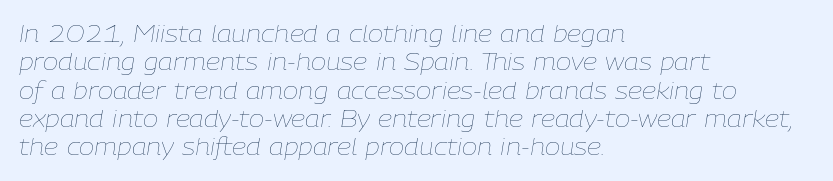
Q: Is the text bold? A: No.
Q: Is the text italic (slanted)? A: Yes, it leans right by about 9 degrees.
Q: Is the text underlined? A: No.
Q: How is the paragraph aligned? A: Left-aligned.
Q: Is the spacing between letters normal or unusually wide? A: Normal.
